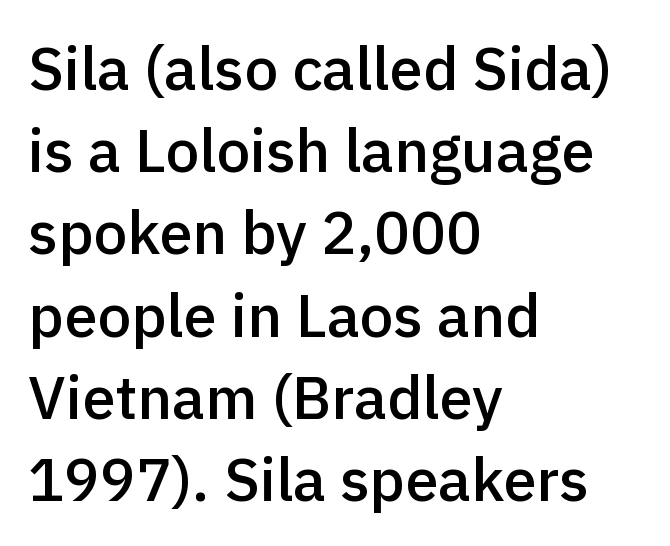
Posture: vertical. Check under the words: just untouched page. Is this a sans? Yes — the strokes have no serifs. If you drew a ruler down the left edge, every line would touch it. The face used here is rendered with its standard letterfit.
